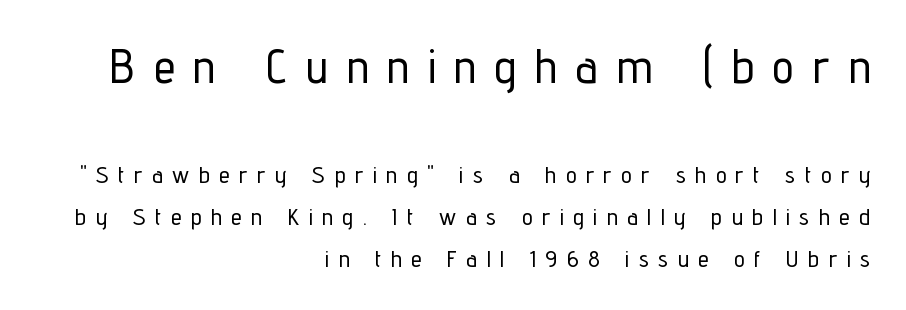
{"serif": "no", "italic": "no", "width": "condensed", "stroke_contrast": "low", "x_height": "medium", "monospaced": "no", "underline": "no", "align": "right", "line_spacing_ratio": 1.76, "letter_spacing": "wide", "letter_spacing_em": 0.4, "larger_block": "first", "size_ratio": 2.0, "glyph_px": 48}
